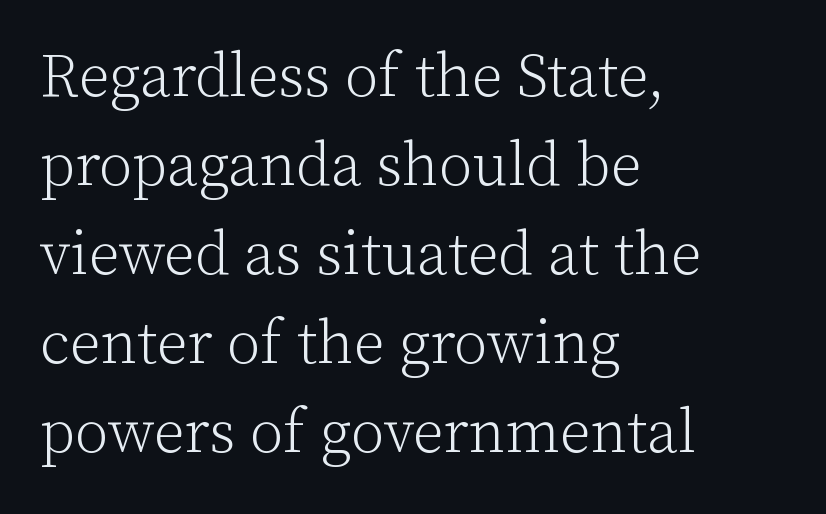
{"serif": "yes", "italic": "no", "bold": "no", "weight": "light", "width": "normal", "stroke_contrast": "low", "x_height": "medium", "monospaced": "no", "underline": "no", "align": "left", "line_spacing": "normal", "line_spacing_ratio": 1.46, "letter_spacing": "normal", "letter_spacing_em": 0.0, "glyph_px": 61}
